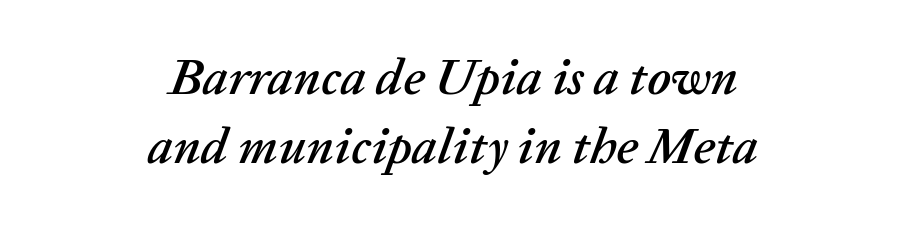
Q: Is the text italic (slanted)? A: Yes, it leans right by about 20 degrees.
Q: Is the text underlined? A: No.
Q: How is the paragraph aligned? A: Centered.
Q: Is the spacing between letters normal or unusually wide? A: Normal.
Q: Is the spacing between lines tight, normal or loose? A: Normal.
Q: Width (condensed, normal, or wide)? A: Normal.
Q: Stroke contrast? A: Low.
Q: x-height? A: Medium.
Q: Monospaced? A: No.
